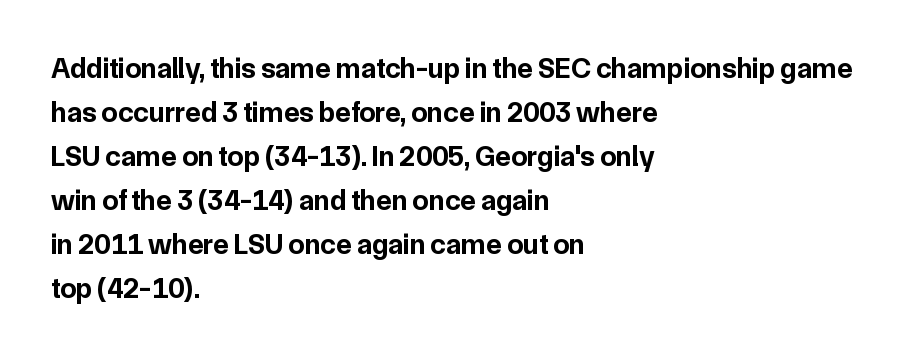
The image shows 29 px bold sans-serif type, upright; set left-aligned, normal line spacing (1.52x), normal letter spacing, not underlined; low stroke contrast and a medium x-height.
